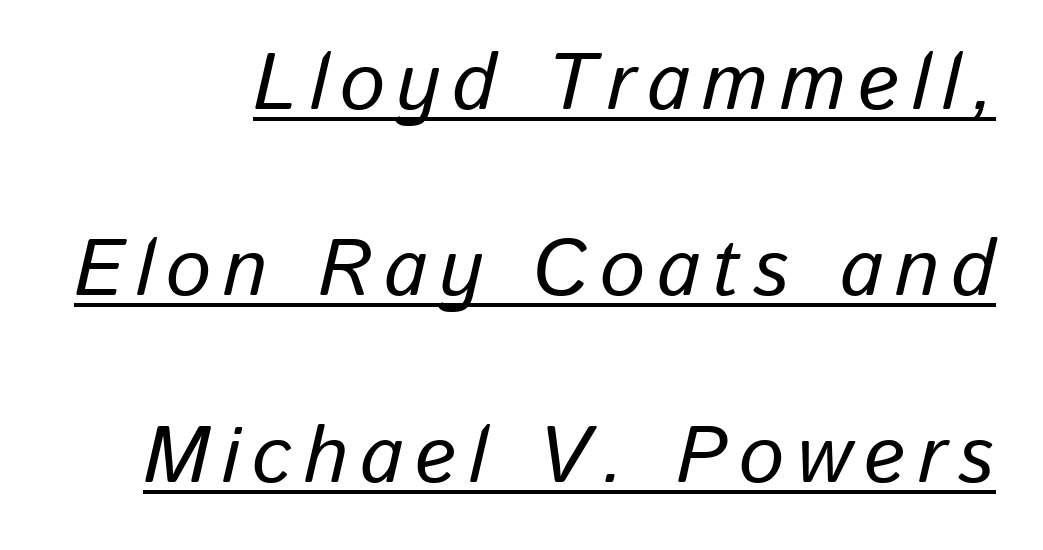
{"italic": "yes", "lean": "right", "slant_degrees": 13, "width": "normal", "stroke_contrast": "low", "x_height": "medium", "monospaced": "no", "underline": "yes", "line_spacing": "loose", "line_spacing_ratio": 2.33, "glyph_px": 80}
